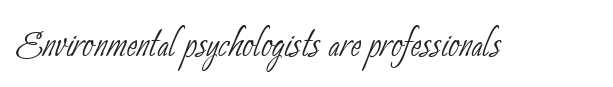
Looks like regular typesetting: each glyph gets only the width it needs. A bare baseline throughout the passage. Standard letterfit; no display-style spreading of the glyphs. The typeface has the unassuming heft of standard copy or less. The font family rendered here belongs to the sans-serif group.
